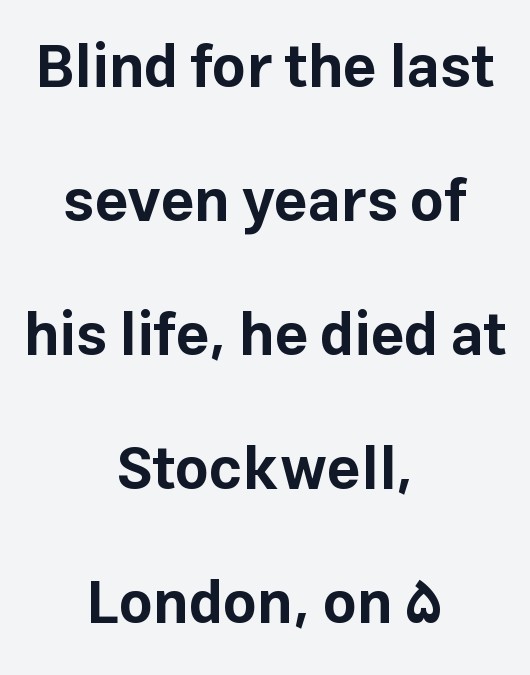
Q: Is the text bold? A: Yes.
Q: Is the text italic (slanted)? A: No, it is upright.
Q: Is the typeface a serif or a sans-serif typeface? A: Sans-serif.
Q: Is the text underlined? A: No.
Q: How is the paragraph aligned? A: Centered.
Q: Is the spacing between letters normal or unusually wide? A: Normal.
Q: Is the spacing between lines tight, normal or loose? A: Loose.
Q: Width (condensed, normal, or wide)? A: Normal.
Q: Stroke contrast? A: Low.
Q: x-height? A: Medium.
Q: Monospaced? A: No.
